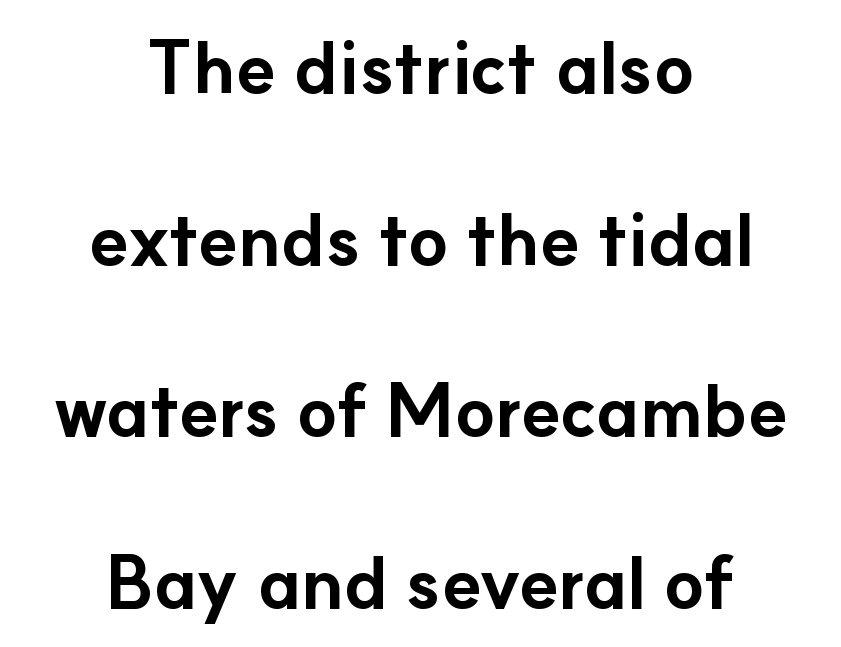
The image shows 73 px bold sans-serif type, upright; set centered, loose line spacing (2.35x), normal letter spacing, not underlined; low stroke contrast and a small x-height.
